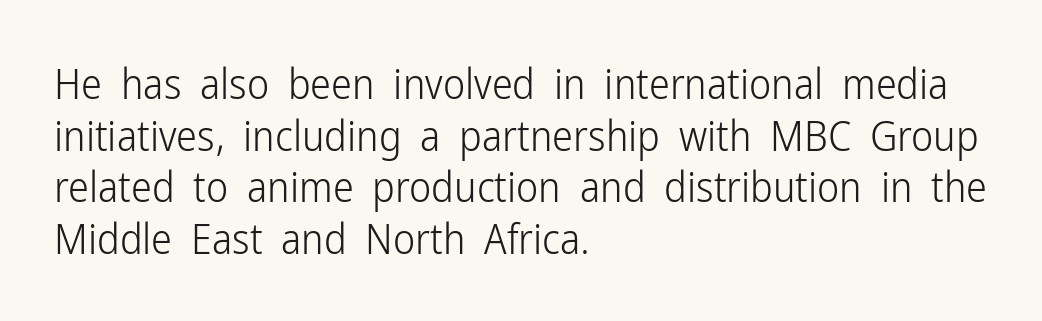
Where is the straight margin? On the left. Letters rest on an invisible, unmarked baseline. Serifs: no, the terminals of the letterforms are clean. The font sits on the lighter half of the weight spectrum, regular included. Vertical strokes here are truly vertical. Between one letter and the next there's only the usual sliver of space.
